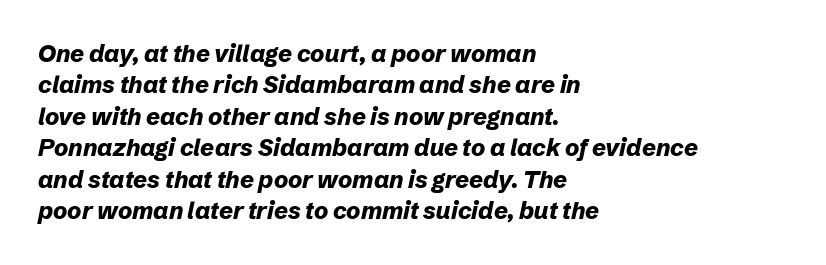
The image shows 24 px bold type, italic (leaning right); set left-aligned, normal line spacing (1.31x), normal letter spacing, not underlined.
